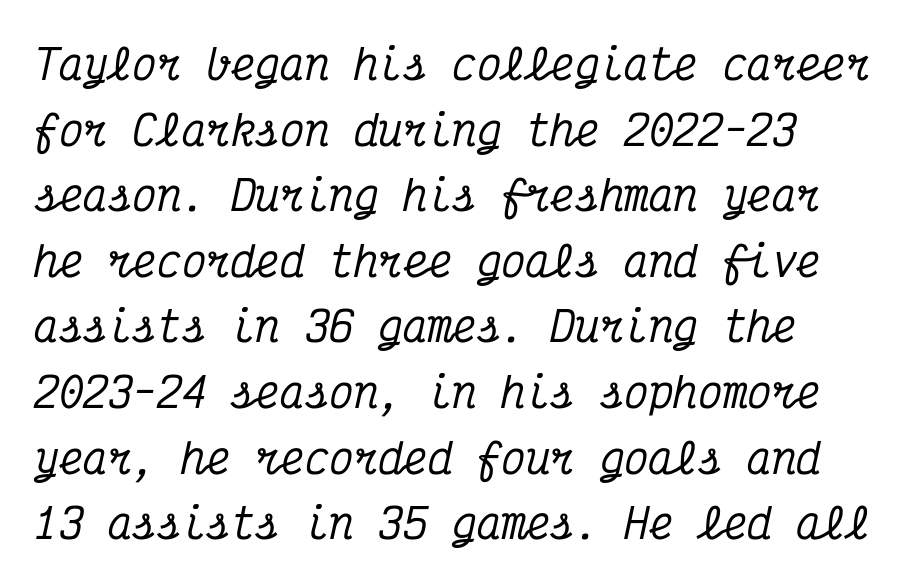
The image shows 41 px condensed serif type, italic (leaning right), monospaced; set left-aligned, normal line spacing (1.6x), normal letter spacing, not underlined; medium stroke contrast and a medium x-height.
